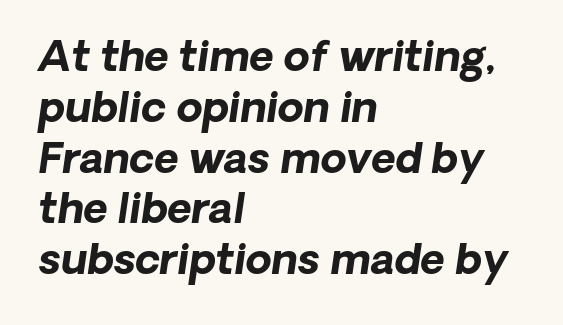
{"serif": "no", "bold": "yes", "weight": "bold", "width": "normal", "stroke_contrast": "low", "x_height": "medium", "monospaced": "no", "underline": "no", "align": "left", "line_spacing_ratio": 1.21, "letter_spacing": "normal", "letter_spacing_em": 0.0, "glyph_px": 42}
